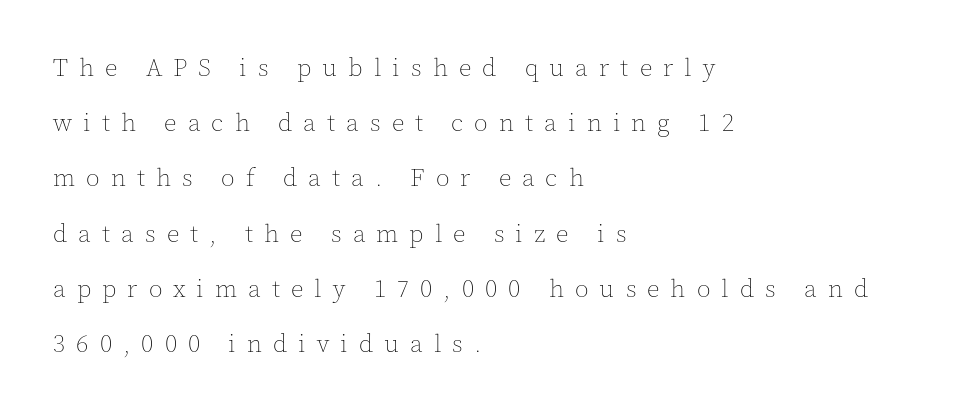
Q: Is the text bold? A: No.
Q: Is the text italic (slanted)? A: No, it is upright.
Q: Is the text underlined? A: No.
Q: How is the paragraph aligned? A: Left-aligned.
Q: Is the spacing between letters normal or unusually wide? A: Unusually wide.
Q: Is the spacing between lines tight, normal or loose? A: Loose.
